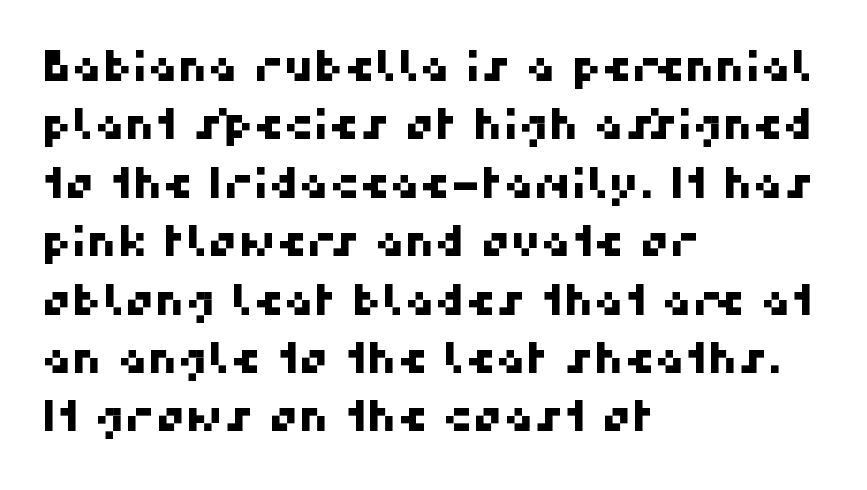
{"serif": "no", "width": "normal", "stroke_contrast": "high", "x_height": "medium", "monospaced": "no", "underline": "no", "align": "left", "line_spacing": "normal", "line_spacing_ratio": 1.39, "letter_spacing": "normal", "letter_spacing_em": 0.0, "glyph_px": 42}
